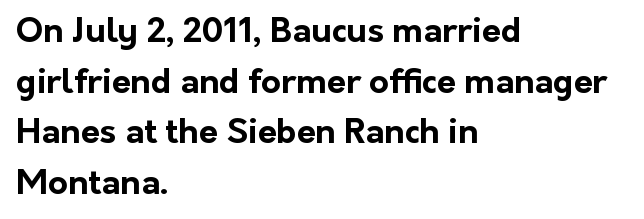
{"serif": "no", "italic": "no", "bold": "yes", "weight": "bold", "width": "normal", "stroke_contrast": "low", "x_height": "medium", "monospaced": "no", "underline": "no", "align": "left", "line_spacing": "normal", "line_spacing_ratio": 1.49, "letter_spacing": "normal", "letter_spacing_em": 0.0, "glyph_px": 34}
